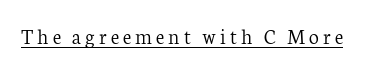
{"italic": "no", "bold": "no", "underline": "yes", "glyph_px": 22}
